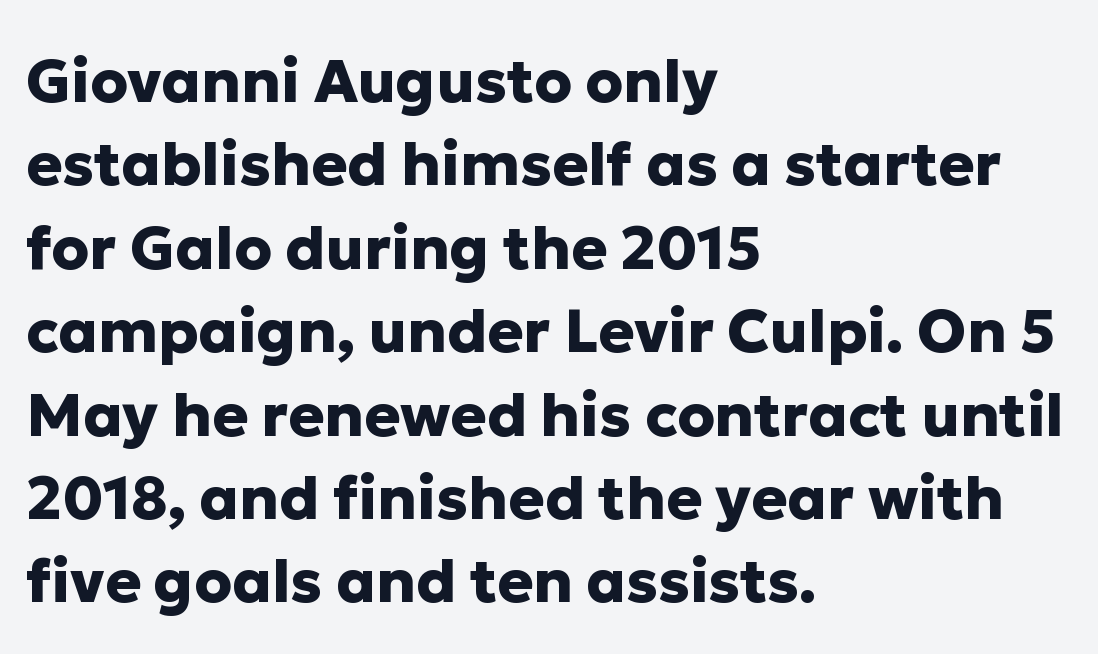
{"serif": "no", "italic": "no", "bold": "yes", "weight": "heavy", "width": "normal", "stroke_contrast": "low", "x_height": "medium", "monospaced": "no", "underline": "no", "align": "left", "line_spacing": "normal", "line_spacing_ratio": 1.39, "letter_spacing": "normal", "letter_spacing_em": 0.0, "glyph_px": 60}
